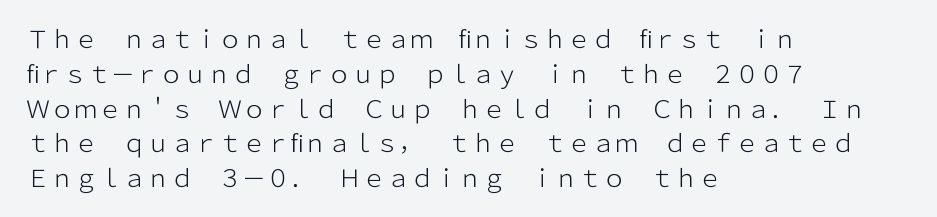
Q: Is the text bold? A: No.
Q: Is the text italic (slanted)? A: No, it is upright.
Q: Is the text underlined? A: No.
Q: How is the paragraph aligned? A: Left-aligned.
Q: Is the spacing between letters normal or unusually wide? A: Normal.
Q: Is the spacing between lines tight, normal or loose? A: Normal.
